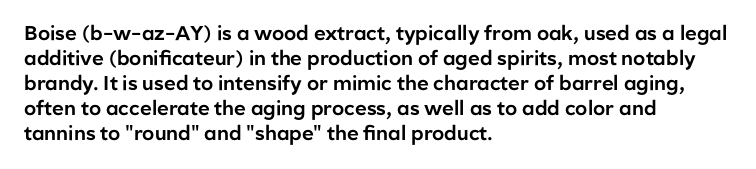
The space between consecutive lines is moderate. The area under the type is left untouched. The letters sit at their default tracking, neither squeezed nor spread. If you drew a line through each stem, it would be perfectly vertical. This rendering uses left alignment, leaving the right contour irregular.
